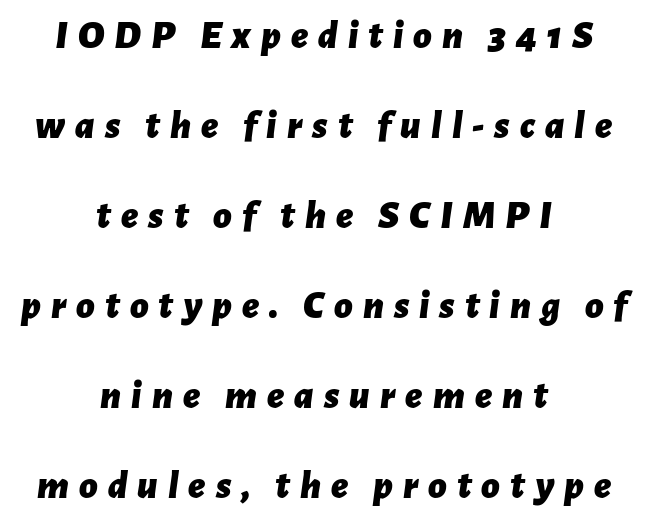
The image shows 40 px bold type, italic (leaning right); set centered, loose line spacing (2.25x), unusually wide letter spacing (+0.25 em), not underlined; low stroke contrast and a medium x-height.
